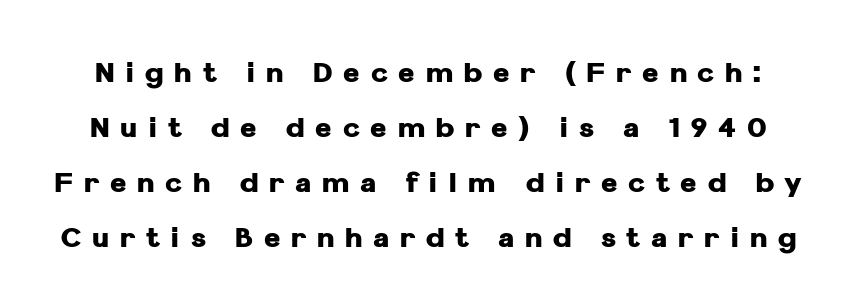
The image shows 28 px heavy sans-serif type, upright; set loose line spacing (1.97x), unusually wide letter spacing (+0.38 em), not underlined; low stroke contrast and a medium x-height.
